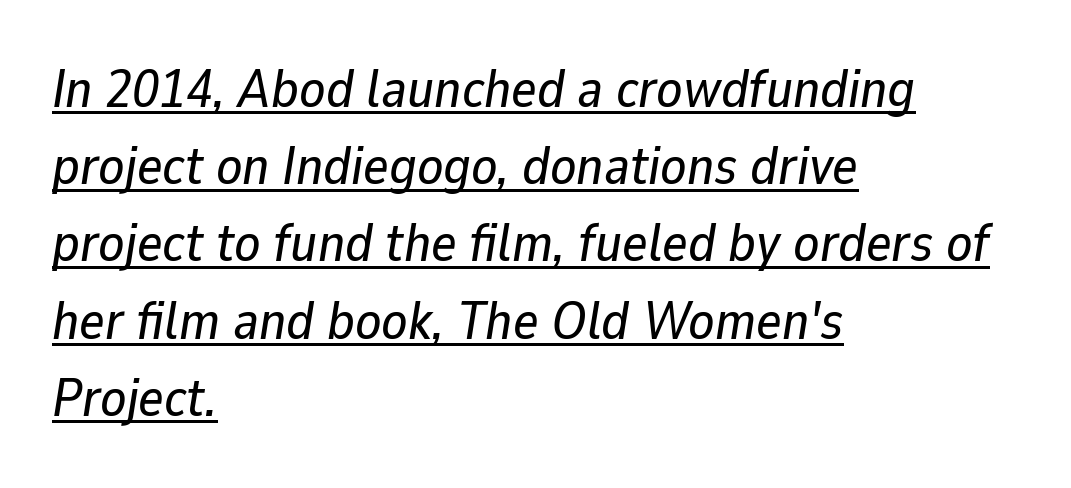
The image shows 54 px text type, italic (leaning right); set left-aligned, normal line spacing (1.43x), normal letter spacing, underlined; low stroke contrast and a medium x-height.
